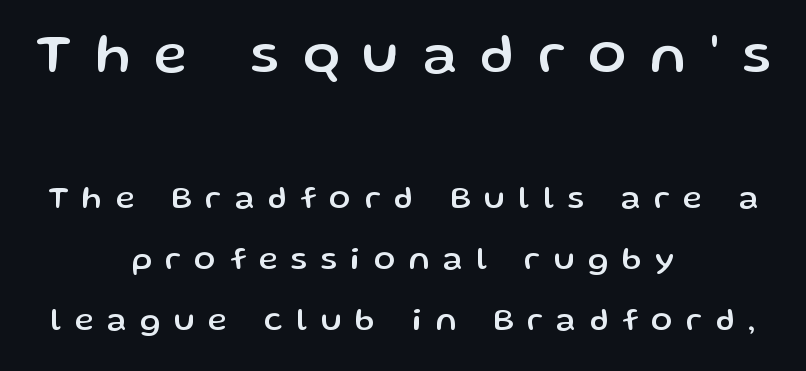
Baseline-to-baseline distance is far greater than the letter height. The glyphs are unaccompanied by any horizontal stroke below them. Varying glyph widths throughout — classic text-font behaviour. What stands out about the letter spacing? Its width — letters are far apart. This is roman type, the default non-slanted kind. If you folded the block vertically in half, each line would mirror itself in length.
